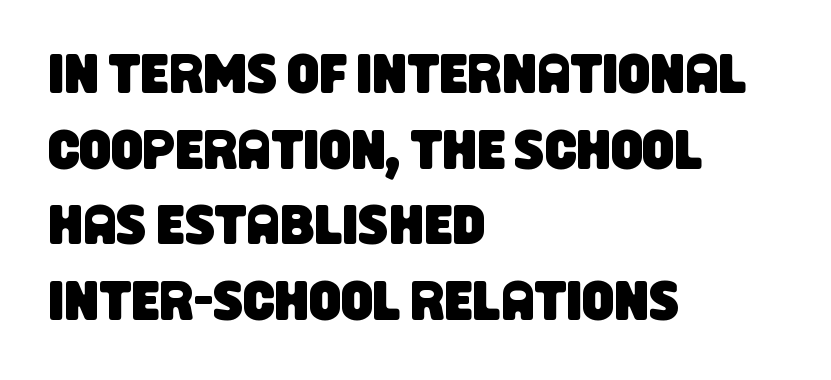
The line-height multiplier appears to be the usual default. Each line starts at the same left margin while the right side varies. Varying glyph widths throughout — classic text-font behaviour. How are the letters spaced? Ordinarily, with no added tracking.
